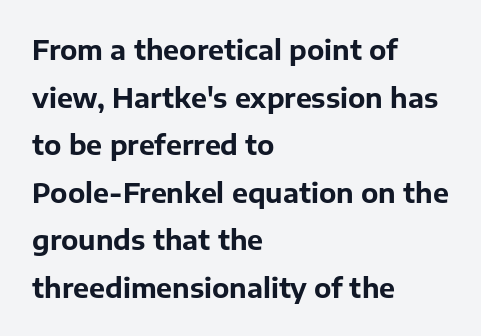
The passage shown is emphatically bold. Underline: absent. The letterforms sit shoulder to shoulder at normal distance. Vertical strokes here are truly vertical. Horizontal alignment here is leftward, the default for most running prose.
